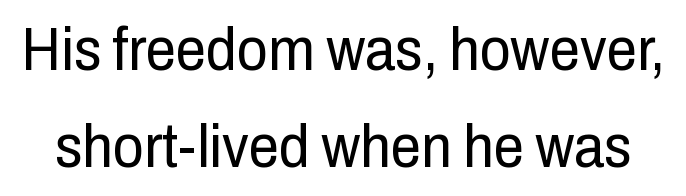
{"serif": "no", "italic": "no", "bold": "no", "weight": "regular", "width": "condensed", "stroke_contrast": "low", "x_height": "medium", "monospaced": "no", "underline": "no", "line_spacing": "normal", "line_spacing_ratio": 1.59, "letter_spacing": "normal", "letter_spacing_em": 0.0, "glyph_px": 61}
